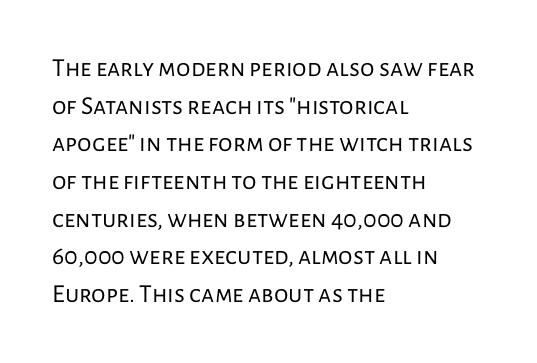
Q: Is the text bold? A: No.
Q: Is the text italic (slanted)? A: No, it is upright.
Q: Is the text underlined? A: No.
Q: How is the paragraph aligned? A: Left-aligned.
Q: Is the spacing between letters normal or unusually wide? A: Normal.
Q: Is the spacing between lines tight, normal or loose? A: Normal.
